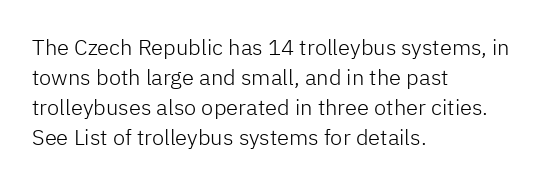
{"italic": "no", "bold": "no", "underline": "no", "align": "left", "line_spacing": "normal", "line_spacing_ratio": 1.37, "letter_spacing": "normal", "letter_spacing_em": 0.0, "glyph_px": 22}
